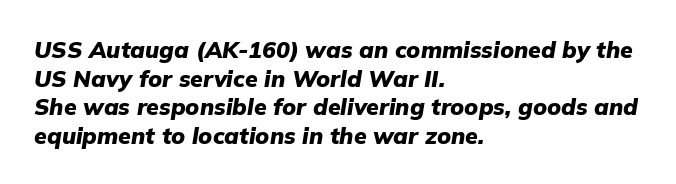
The strip under each line holds only bare page. Glyph-to-glyph distance matches everyday printed text. The lines are quadded left. Would a proofreader flag this as italicized? Yes. A full-strength bold gives these letters their thick strokes.
